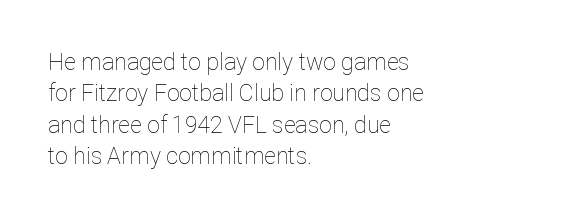
Q: Is the text bold? A: No.
Q: Is the text italic (slanted)? A: No, it is upright.
Q: Is the text underlined? A: No.
Q: How is the paragraph aligned? A: Left-aligned.
Q: Is the spacing between letters normal or unusually wide? A: Normal.
Q: Is the spacing between lines tight, normal or loose? A: Normal.
